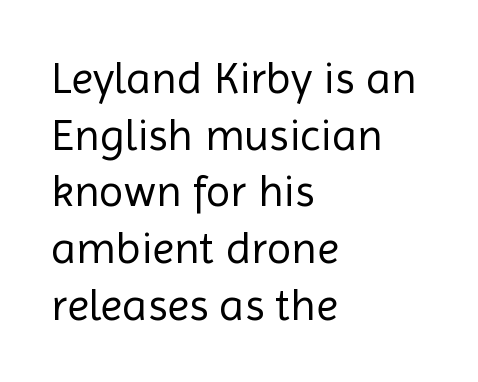
The image shows 45 px regular-weight sans-serif type, upright; set left-aligned, normal line spacing (1.26x), normal letter spacing, not underlined; a medium x-height.
